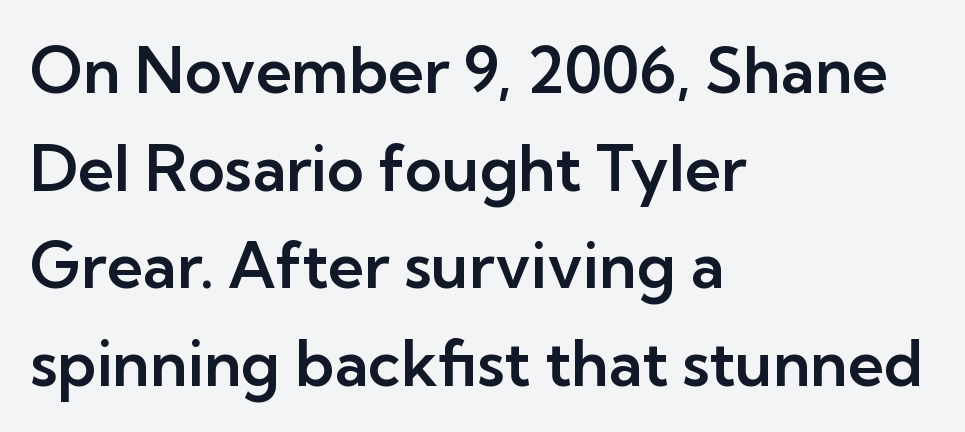
The gaps between neighbouring characters are ordinary and unremarkable. This is sans-serif lettering, the kind often seen on screens and signage. Notice how the stems are strictly vertical — no italics here. These lines are rendered in a variable-pitch font.
